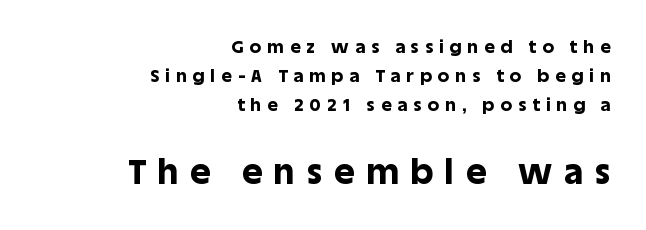
{"serif": "no", "italic": "no", "bold": "yes", "weight": "bold", "width": "normal", "x_height": "large", "monospaced": "no", "underline": "no", "align": "right", "line_spacing": "normal", "line_spacing_ratio": 1.62, "letter_spacing": "wide", "letter_spacing_em": 0.35, "larger_block": "second", "size_ratio": 1.94, "glyph_px": 35}
